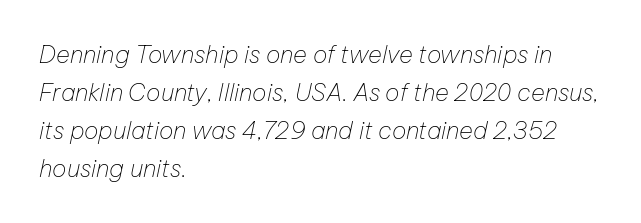
If you measured baseline to baseline, you'd find a middling distance. The weight tops out at a normal text grade. The face used here is rendered with its standard letterfit. A bare baseline throughout the passage.
